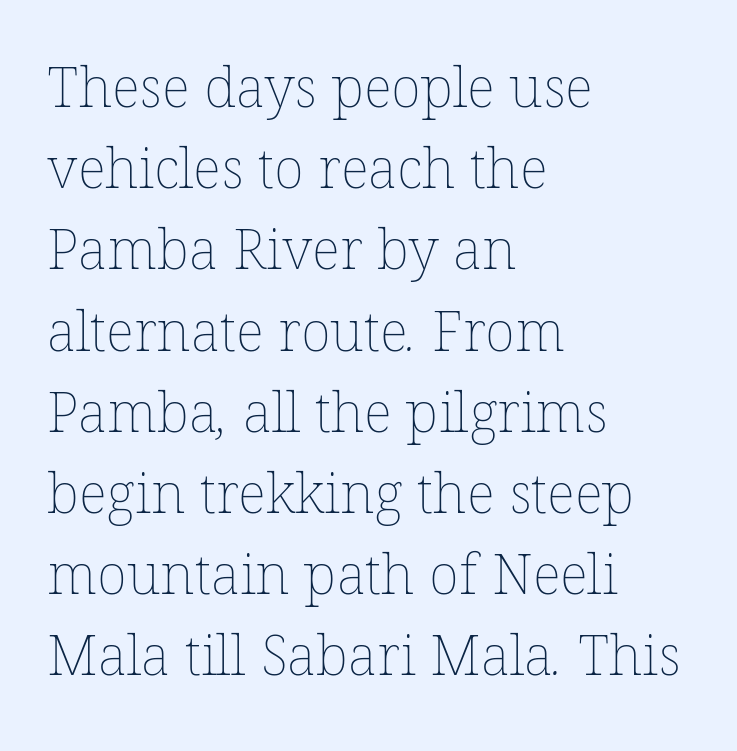
{"bold": "no", "weight": "thin", "width": "normal", "stroke_contrast": "low", "x_height": "medium", "monospaced": "no", "underline": "no", "align": "left", "line_spacing": "normal", "line_spacing_ratio": 1.45, "letter_spacing": "normal", "letter_spacing_em": 0.0, "glyph_px": 56}
